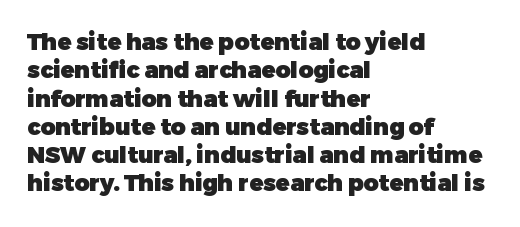
Plain, unruled lines of type. Heft: maximum for text — a bold. The tracking reads as untouched default to a designer's eye. Nope, not italic — everything's standing straight.
